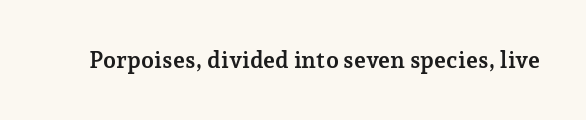
Notice how thick the strokes are: this is what a full bold looks like. In terms of letterspacing, this is plain default setting. The specimen omits any rule beneath the text block's lines. The lettering stays uniformly vertical, giving the passage a roman look.
